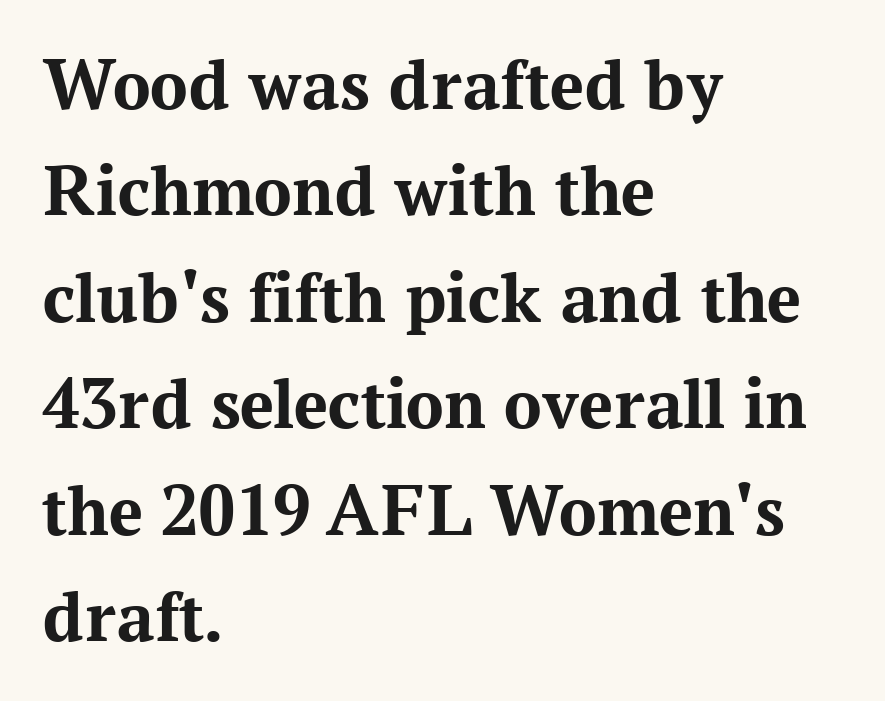
Anything drawn beneath the words? Only blank space. In terms of posture, this sample is upright. Horizontal bands of white between lines are of average thickness. You could call the tracking neutral — neither tight nor loose. This sample has the flowing, uneven cadence of proportional lettering. Little horizontal feet cap the strokes, marking this as serif type.
